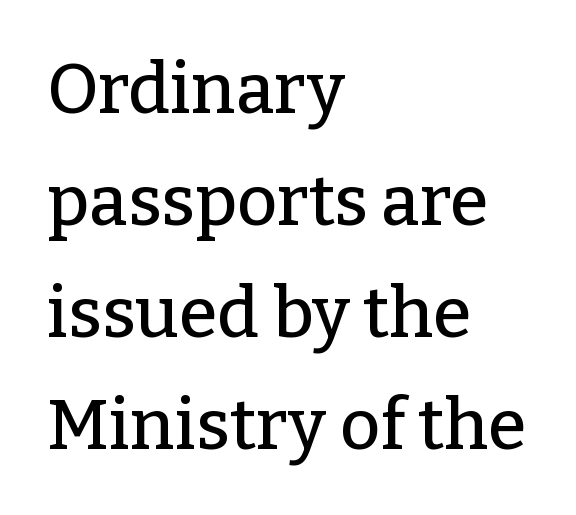
{"serif": "yes", "italic": "no", "width": "normal", "stroke_contrast": "low", "x_height": "medium", "monospaced": "no", "underline": "no", "align": "left", "line_spacing": "normal", "line_spacing_ratio": 1.6, "letter_spacing": "normal", "letter_spacing_em": 0.0, "glyph_px": 70}
